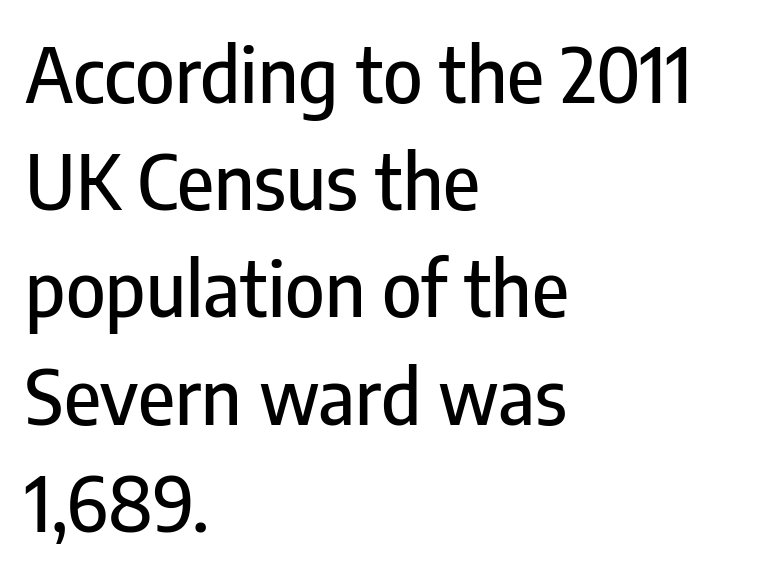
{"serif": "no", "italic": "no", "width": "condensed", "stroke_contrast": "low", "x_height": "medium", "monospaced": "no", "underline": "no", "align": "left", "line_spacing": "normal", "line_spacing_ratio": 1.43, "letter_spacing": "normal", "letter_spacing_em": 0.0, "glyph_px": 75}
